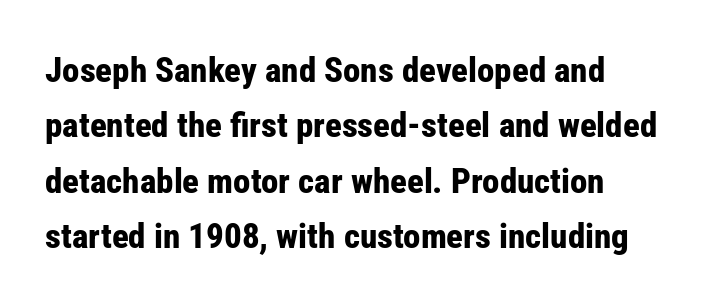
{"serif": "no", "italic": "no", "bold": "yes", "weight": "bold", "width": "condensed", "stroke_contrast": "low", "x_height": "medium", "monospaced": "no", "underline": "no", "align": "left", "line_spacing": "normal", "line_spacing_ratio": 1.58, "letter_spacing": "normal", "letter_spacing_em": 0.0, "glyph_px": 35}
